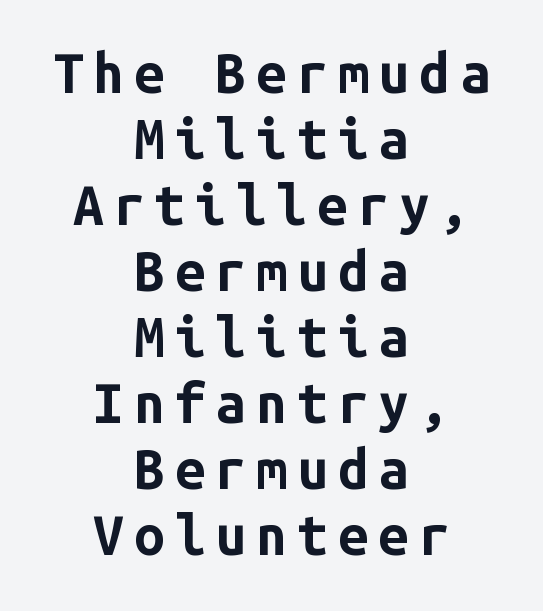
Q: Is the text bold? A: Yes.
Q: Is the text italic (slanted)? A: No, it is upright.
Q: Is the typeface a serif or a sans-serif typeface? A: Sans-serif.
Q: Is the text underlined? A: No.
Q: How is the paragraph aligned? A: Centered.
Q: Width (condensed, normal, or wide)? A: Normal.
Q: Stroke contrast? A: Low.
Q: x-height? A: Medium.
Q: Monospaced? A: Yes.
